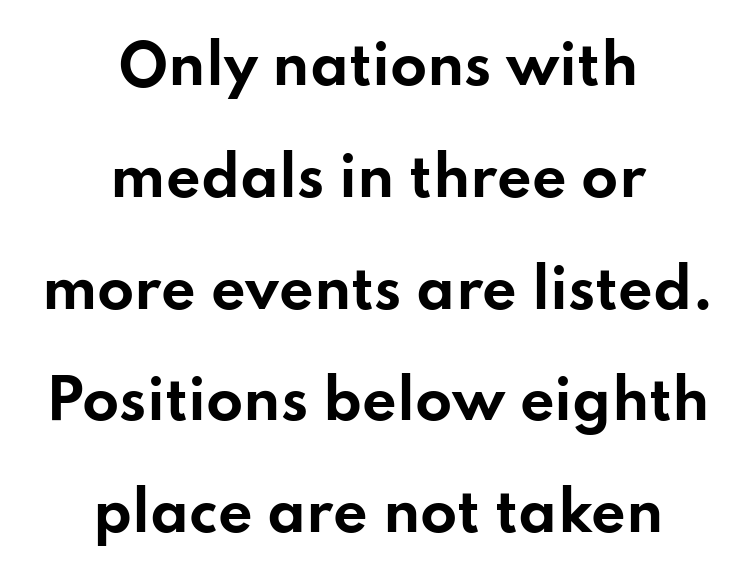
A centered setting, common on invitations and titles, is used for this passage. The letters carry no serifs — their stems end cleanly without finishing strokes. The space directly below the letters is spotless. The letters stand upright; this is a roman face.
